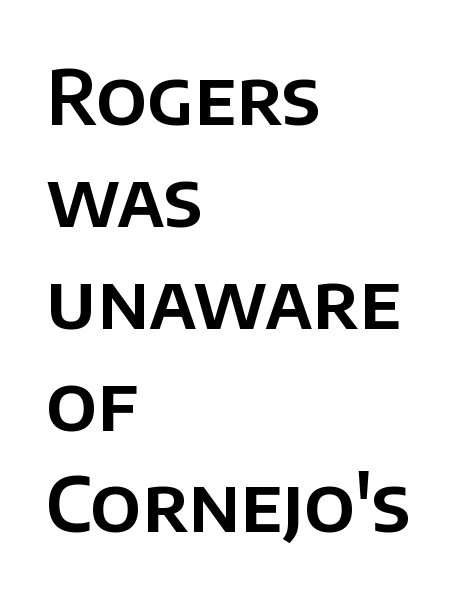
The image shows 76 px sans-serif type, upright; set left-aligned, normal line spacing (1.34x), normal letter spacing, not underlined; low stroke contrast and a large x-height.
